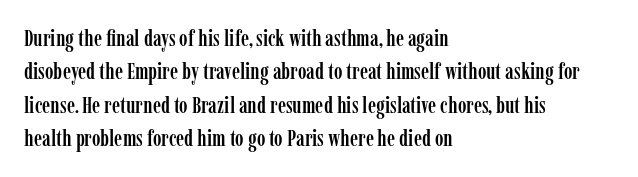
The image shows 23 px text type, upright; set left-aligned, normal line spacing (1.45x), normal letter spacing, not underlined.
